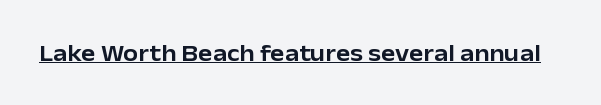
{"italic": "no", "underline": "yes", "letter_spacing": "normal", "letter_spacing_em": 0.0, "glyph_px": 24}
